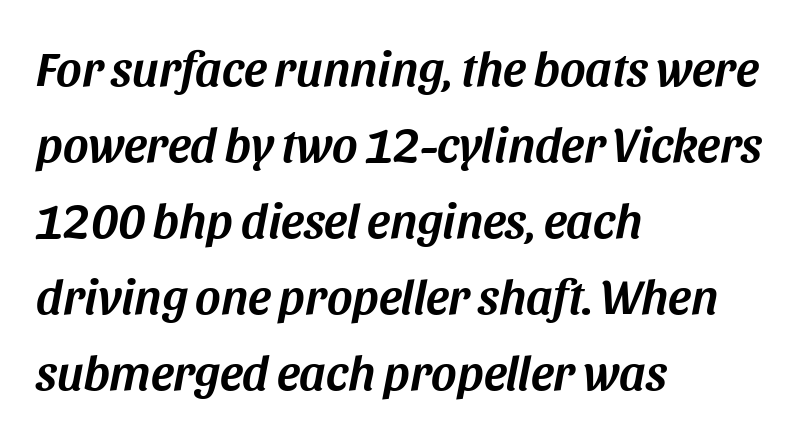
Q: Is the text italic (slanted)? A: Yes, it leans right by about 11 degrees.
Q: Is the text underlined? A: No.
Q: How is the paragraph aligned? A: Left-aligned.
Q: Is the spacing between letters normal or unusually wide? A: Normal.
Q: Is the spacing between lines tight, normal or loose? A: Normal.
Q: Width (condensed, normal, or wide)? A: Normal.
Q: Stroke contrast? A: Medium.
Q: x-height? A: Large.
Q: Monospaced? A: No.
